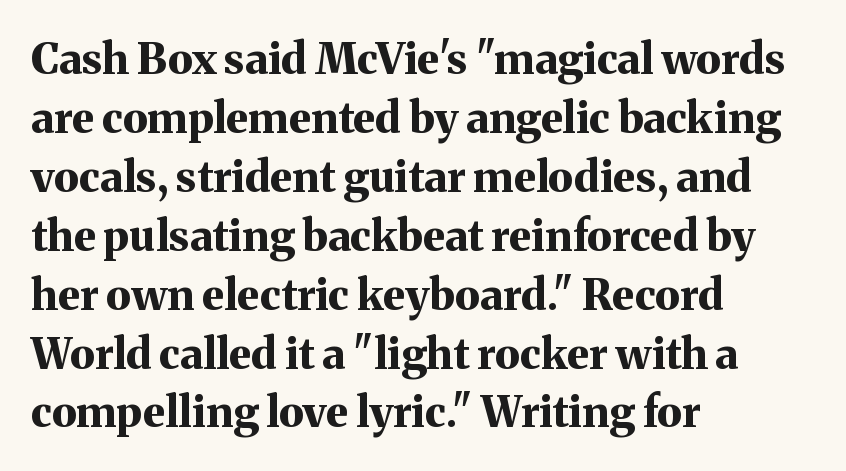
The image shows 43 px bold serif type, upright; set left-aligned, normal line spacing (1.37x), normal letter spacing, not underlined; medium stroke contrast and a medium x-height.
